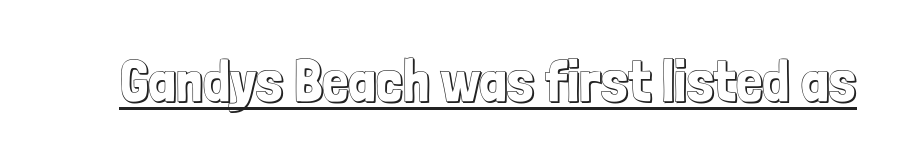
The image shows 59 px condensed type, upright; set normal letter spacing, underlined; a medium x-height.
